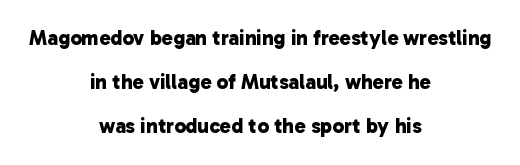
Set as a true bold cut, around the 700 mark. Reading down the column, the eye jumps a long way to each next line. Compared with typical body copy, the letter spacing here is the same. Layout note: lines centered.
